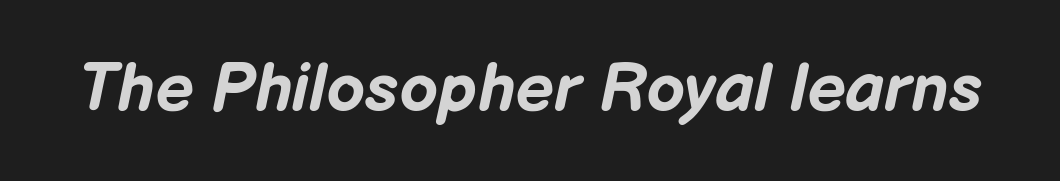
You could not count columns in this text — the font is proportionally spaced. The type is set solid horizontally, with unmodified tracking. Every letter is thick-stroked: bold, no question. Quick note: underline off. Every character sits at an angle, as italics do.
